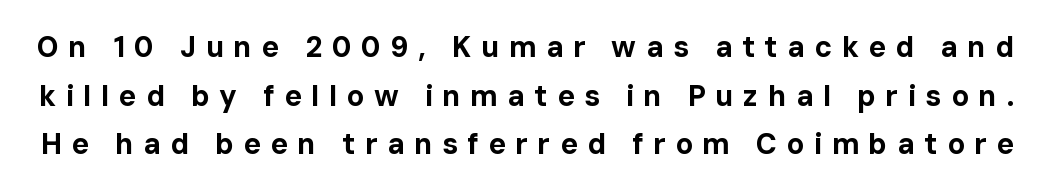
The characters display no serif detailing; their extremities are plain. Character widths vary here, with narrow letters taking less room than wide ones. Notice how thick the strokes are: this is what a full bold looks like. The space directly below the letters is spotless. Posture: straight, roman, zero tilt.
